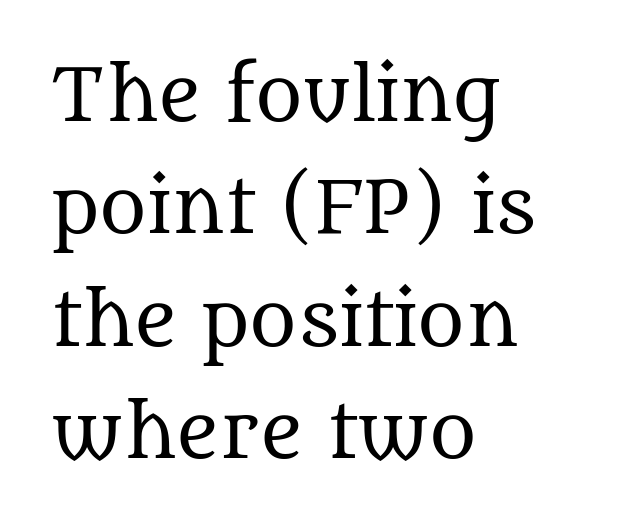
The image shows 72 px regular-weight serif type, upright; set left-aligned, normal line spacing (1.56x), normal letter spacing, not underlined; medium stroke contrast and a large x-height.
